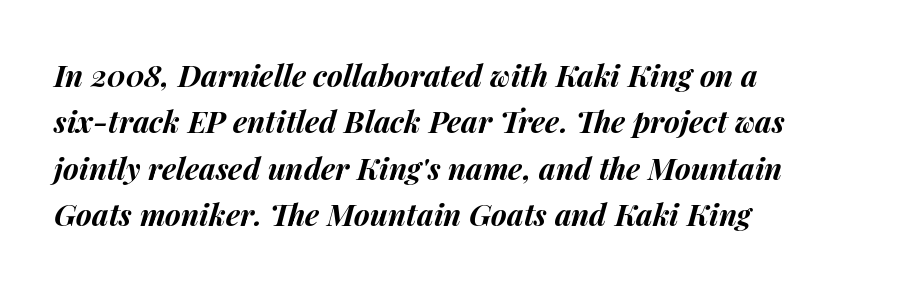
{"italic": "yes", "lean": "right", "slant_degrees": 14, "bold": "yes", "weight": "bold", "width": "normal", "stroke_contrast": "medium", "x_height": "medium", "monospaced": "no", "underline": "no", "align": "left", "line_spacing": "normal", "line_spacing_ratio": 1.55, "letter_spacing": "normal", "letter_spacing_em": 0.0, "glyph_px": 30}
